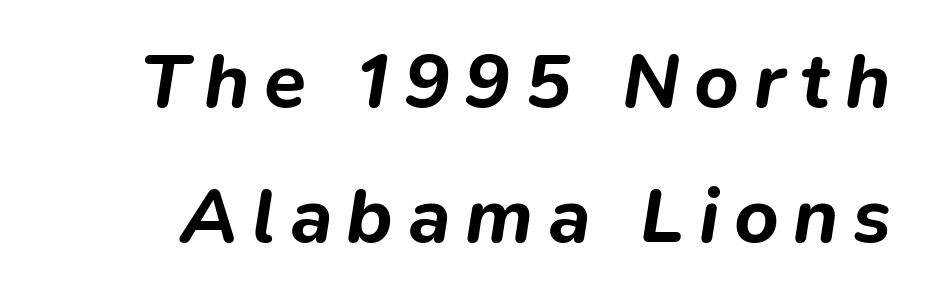
{"italic": "yes", "lean": "right", "slant_degrees": 9, "bold": "yes", "weight": "bold", "width": "normal", "stroke_contrast": "low", "x_height": "medium", "monospaced": "no", "underline": "no", "line_spacing_ratio": 1.75, "glyph_px": 77}
